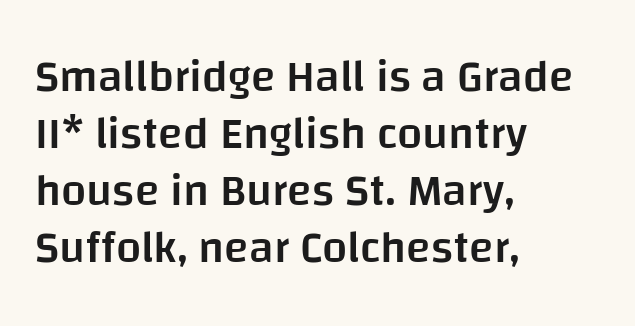
Q: Is the text bold? A: Semi-bold.
Q: Is the text italic (slanted)? A: No, it is upright.
Q: Is the typeface a serif or a sans-serif typeface? A: Sans-serif.
Q: Is the text underlined? A: No.
Q: How is the paragraph aligned? A: Left-aligned.
Q: Is the spacing between letters normal or unusually wide? A: Normal.
Q: Is the spacing between lines tight, normal or loose? A: Normal.
Q: Width (condensed, normal, or wide)? A: Normal.
Q: Stroke contrast? A: Low.
Q: x-height? A: Large.
Q: Monospaced? A: No.
